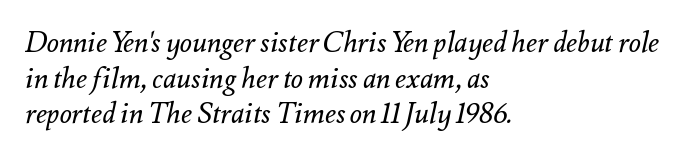
Q: Is the text bold? A: No.
Q: Is the text italic (slanted)? A: Yes, it leans right by about 12 degrees.
Q: Is the text underlined? A: No.
Q: How is the paragraph aligned? A: Left-aligned.
Q: Is the spacing between letters normal or unusually wide? A: Normal.
Q: Is the spacing between lines tight, normal or loose? A: Normal.
Q: Width (condensed, normal, or wide)? A: Normal.
Q: Stroke contrast? A: Medium.
Q: x-height? A: Small.
Q: Monospaced? A: No.
